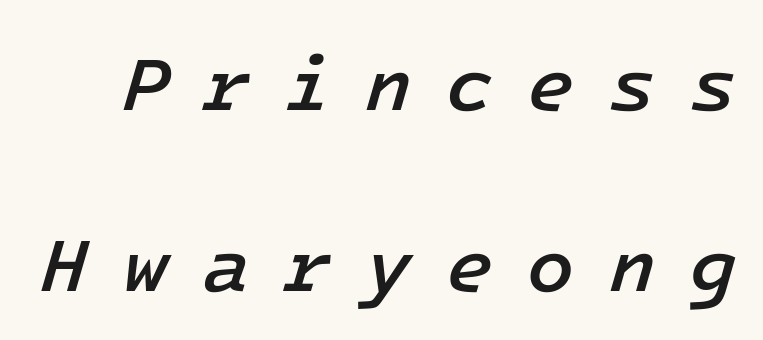
Loosely led — the rows are spread out. Check under the words: just untouched page. In terms of letterspacing, this is a distinctly airy, spread setting. This sample has the even, mechanical cadence of fixed-width lettering.
